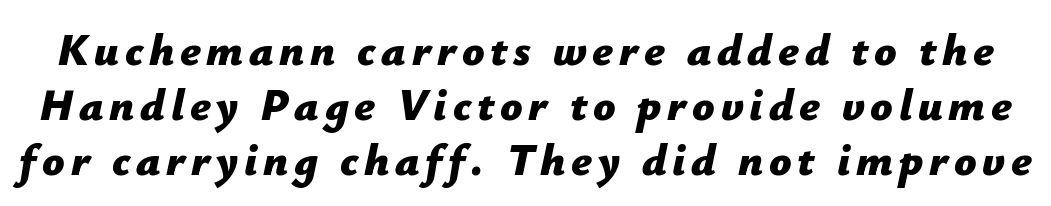
Q: Is the text bold? A: Yes.
Q: Is the text italic (slanted)? A: Yes, it leans right by about 12 degrees.
Q: Is the text underlined? A: No.
Q: Is the spacing between lines tight, normal or loose? A: Normal.
Q: Width (condensed, normal, or wide)? A: Normal.
Q: Stroke contrast? A: Low.
Q: x-height? A: Medium.
Q: Monospaced? A: No.
